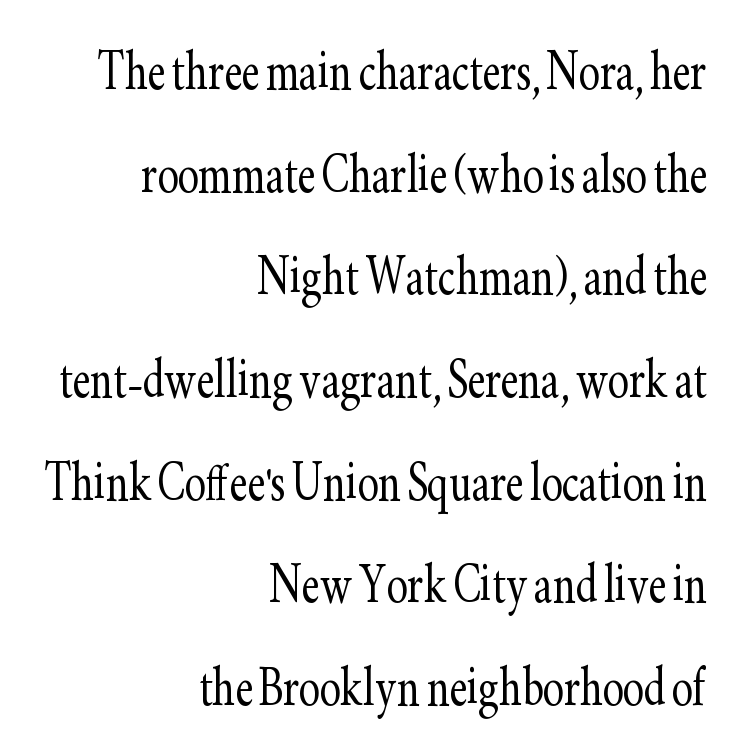
Q: Is the text bold? A: No.
Q: Is the text italic (slanted)? A: No, it is upright.
Q: Is the typeface a serif or a sans-serif typeface? A: Serif.
Q: Is the text underlined? A: No.
Q: How is the paragraph aligned? A: Right-aligned.
Q: Is the spacing between letters normal or unusually wide? A: Normal.
Q: Is the spacing between lines tight, normal or loose? A: Normal.
Q: Width (condensed, normal, or wide)? A: Condensed.
Q: Stroke contrast? A: Low.
Q: x-height? A: Small.
Q: Monospaced? A: No.
